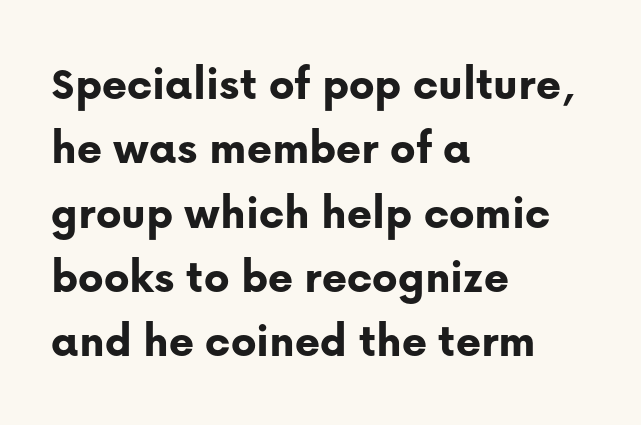
Q: Is the text bold? A: Yes.
Q: Is the text italic (slanted)? A: No, it is upright.
Q: Is the typeface a serif or a sans-serif typeface? A: Sans-serif.
Q: Is the text underlined? A: No.
Q: How is the paragraph aligned? A: Left-aligned.
Q: Is the spacing between letters normal or unusually wide? A: Normal.
Q: Is the spacing between lines tight, normal or loose? A: Normal.
Q: Width (condensed, normal, or wide)? A: Normal.
Q: Stroke contrast? A: Low.
Q: x-height? A: Medium.
Q: Monospaced? A: No.
